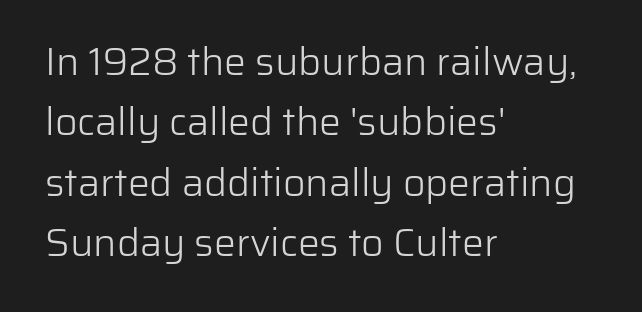
Do the characters align in a grid? No, the font is proportional. Observe the ordinary spacing: letters are neighbours, not strangers. The space directly below the letters is spotless. Weight: not bold — regular or lighter. Which margin do the lines hug? The left one — the right edge is uneven. Serif or sans? Sans — the stroke terminals are bare.
